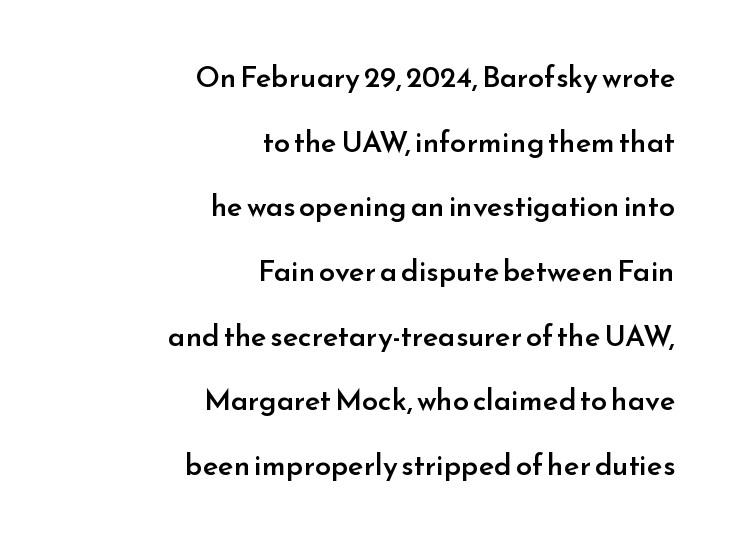
{"serif": "no", "italic": "no", "bold": "semi", "weight": "semibold", "width": "normal", "stroke_contrast": "low", "x_height": "small", "monospaced": "no", "underline": "no", "align": "right", "line_spacing": "loose", "line_spacing_ratio": 2.23, "letter_spacing": "normal", "letter_spacing_em": 0.0, "glyph_px": 29}
